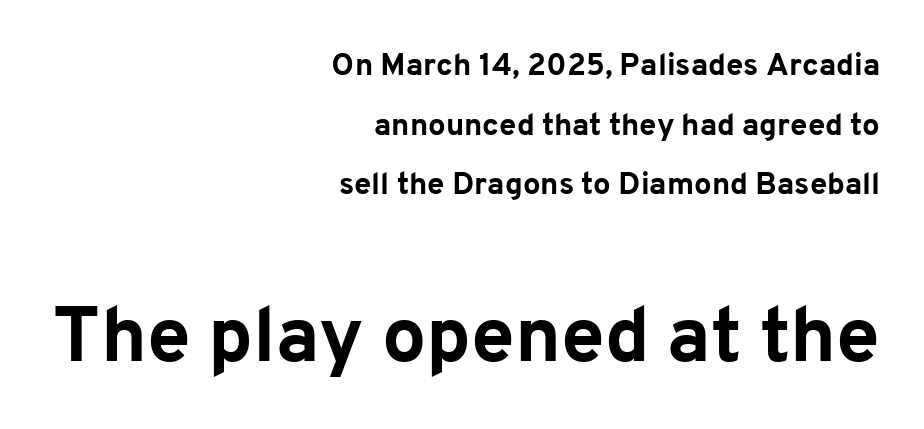
Q: Is the text bold? A: Yes.
Q: Is the text italic (slanted)? A: No, it is upright.
Q: Is the typeface a serif or a sans-serif typeface? A: Sans-serif.
Q: Is the text underlined? A: No.
Q: How is the paragraph aligned? A: Right-aligned.
Q: Is the spacing between letters normal or unusually wide? A: Normal.
Q: Is the spacing between lines tight, normal or loose? A: Loose.
Q: Which block of text is set in a larger size, the first (top) or the second (bottom)? A: The second (bottom) one.
Q: Width (condensed, normal, or wide)? A: Normal.
Q: Stroke contrast? A: Low.
Q: x-height? A: Medium.
Q: Monospaced? A: No.
